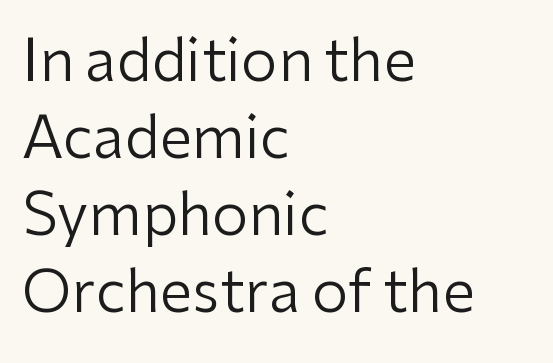
The image shows 58 px regular-weight sans-serif type, upright; set left-aligned, normal line spacing (1.33x), normal letter spacing, not underlined; low stroke contrast and a medium x-height.
